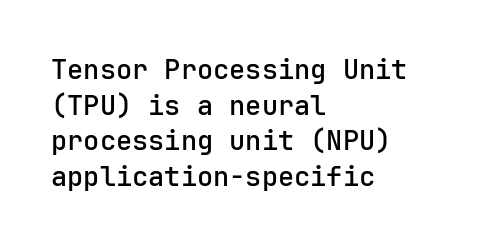
Compared with an ordinary text face, these strokes are moderately heavier — a semibold. The type sits square on the baseline with zero lean. The letters sit at their default tracking, neither squeezed nor spread. A normal amount of white space separates one row of letters from the next.
